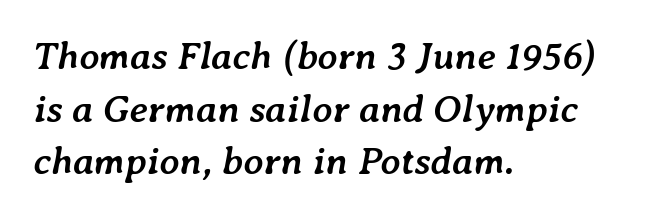
The image shows 39 px semibold type, italic (leaning right); set left-aligned, normal line spacing (1.35x), normal letter spacing, not underlined; low stroke contrast and a medium x-height.
